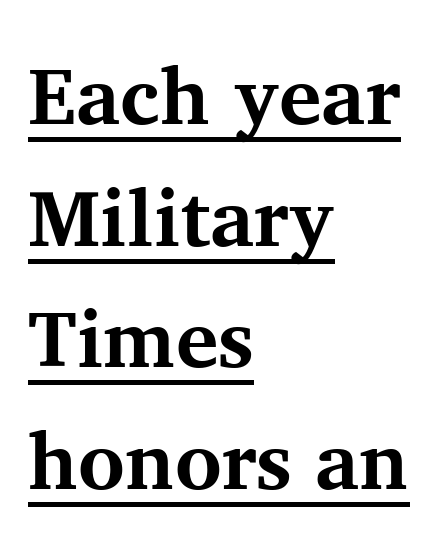
The typesetter has applied underlining to the passage shown. Caption: standard tracking, unaltered. The face used here has the dense, thick strokes of a bold. The letters stand upright; this is a roman face. Summary of vertical rhythm: regular, with standard interline spacing.
